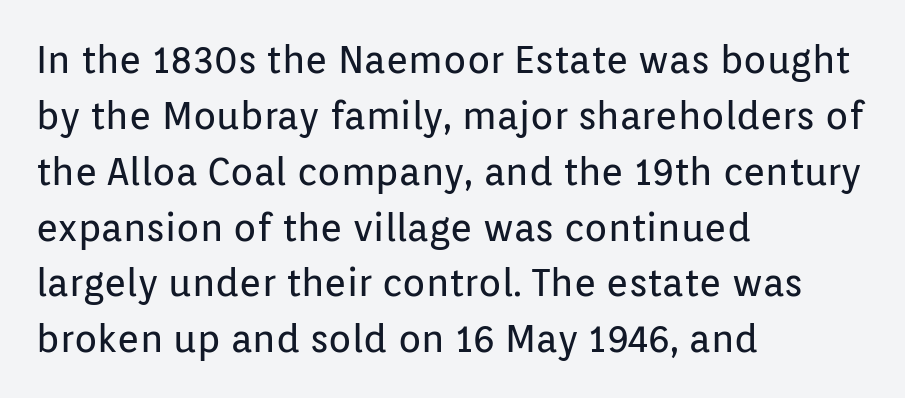
Do the characters align in a grid? No, the font is proportional. The string is rendered with underlining switched off. Serifs: no, the terminals of the letterforms are clean. Glyph-to-glyph distance matches everyday printed text. Interline gaps are of average width in this sample.
